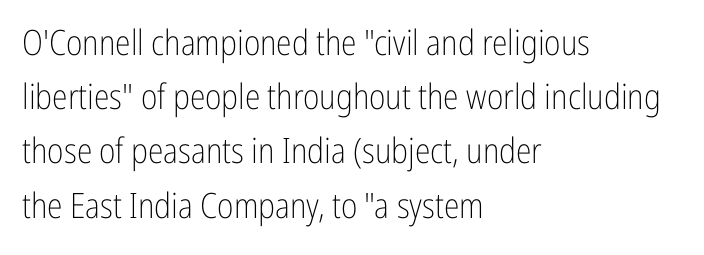
In terms of leading, this rendering sits right in the middle. Posture: upright roman. A typesetter would call this proportional, since set widths differ per character. Nope, no serifs anywhere on these letters. Words float on clear page, feet unadorned. What stands out about the letter spacing? Nothing — it is the standard amount.
